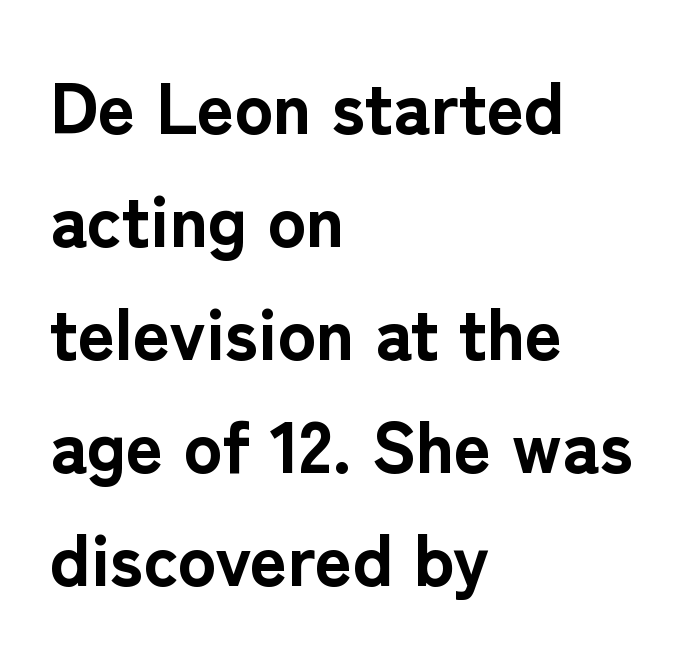
The line-height multiplier appears to be the usual default. Proportional: the letters do not fall into vertical columns. Nope, not italic — everything's standing straight. The compositor pushed each line to the left boundary. Look at the stroke-to-counter ratio: heavy, a bold.
